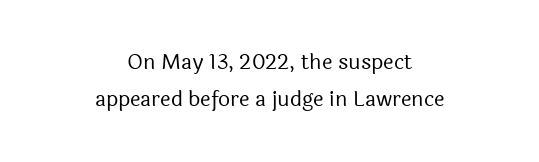
The image shows 21 px text type, upright; set centered, line spacing 1.77x, normal letter spacing, not underlined.
